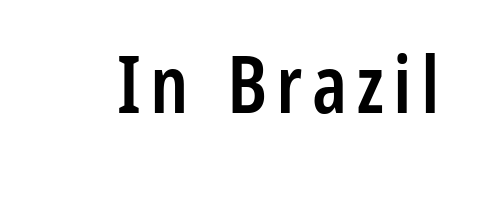
{"serif": "no", "italic": "no", "bold": "semi", "weight": "semibold", "width": "condensed", "stroke_contrast": "low", "x_height": "medium", "monospaced": "no", "underline": "no", "glyph_px": 79}
